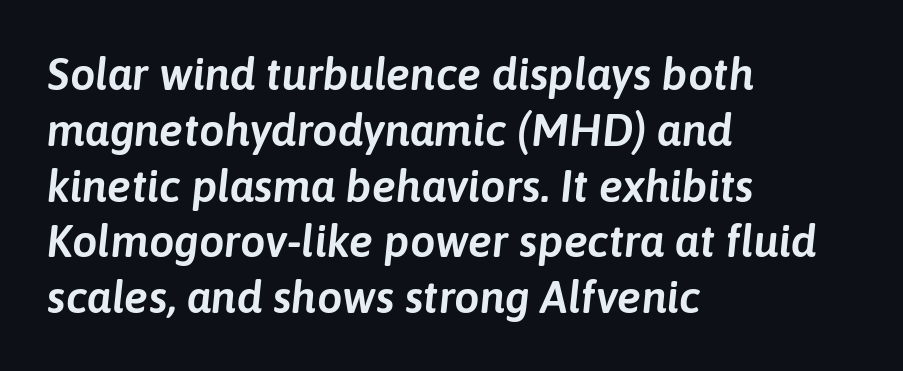
What stands out about the letter spacing? Nothing — it is the standard amount. The font's italic variant was chosen for this text. Unmarked baselines from the first word to the last. The letters advance in unequal steps, a hallmark of proportional type. These lines stack with their left ends in a neat column.
